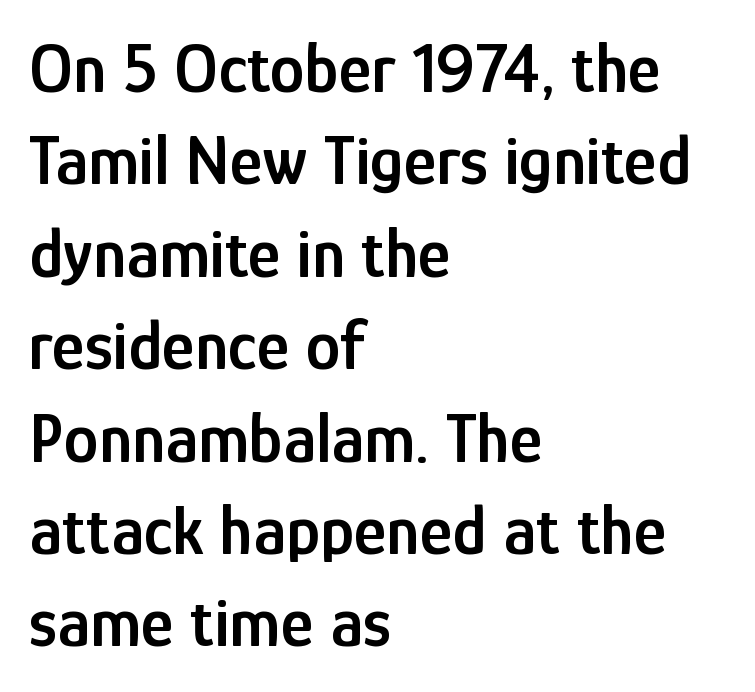
Bare-footed words on every line. Students, observe: this is what conventionally led text looks like. The lines in this sample share a left origin and differ only in where they stop. The typeface chosen for these lines omits serifs.
